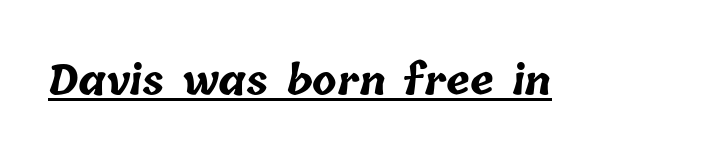
{"bold": "yes", "weight": "bold", "width": "normal", "stroke_contrast": "low", "x_height": "medium", "monospaced": "no", "underline": "yes", "letter_spacing": "normal", "letter_spacing_em": 0.0, "glyph_px": 40}
